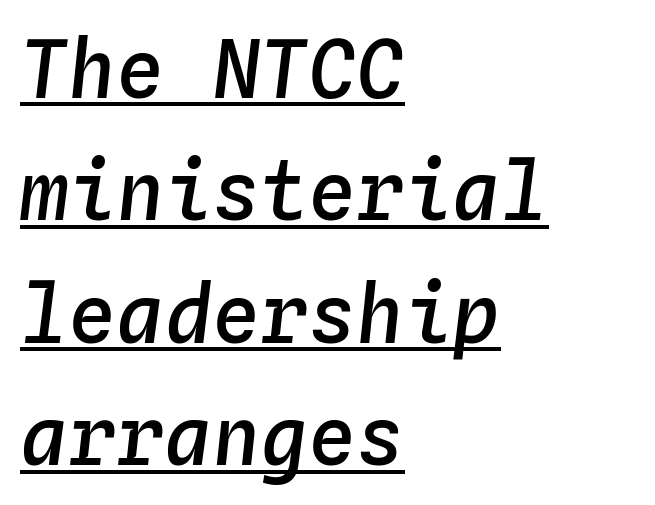
Q: Is the text bold? A: Semi-bold.
Q: Is the text italic (slanted)? A: Yes, it leans right by about 4 degrees.
Q: Is the text underlined? A: Yes.
Q: How is the paragraph aligned? A: Left-aligned.
Q: Is the spacing between letters normal or unusually wide? A: Normal.
Q: Is the spacing between lines tight, normal or loose? A: Normal.
Q: Width (condensed, normal, or wide)? A: Normal.
Q: Stroke contrast? A: Low.
Q: x-height? A: Medium.
Q: Monospaced? A: Yes.
